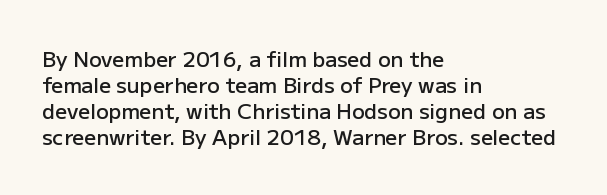
The image shows 21 px text type, upright; set left-aligned, line spacing 1.24x, normal letter spacing, not underlined.
